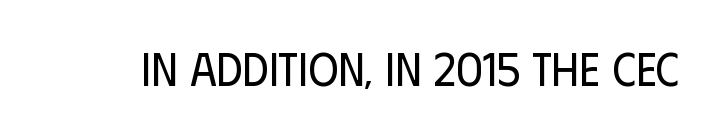
The image shows 46 px regular-weight, condensed sans-serif type, upright; set normal letter spacing, not underlined; low stroke contrast and a large x-height.
